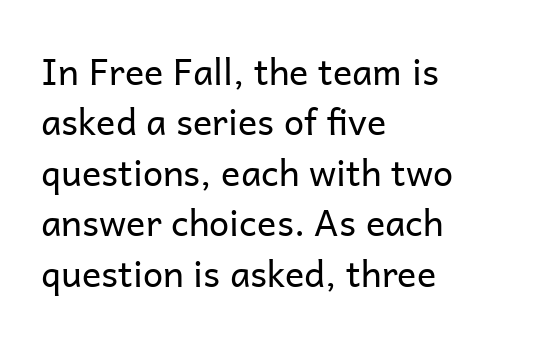
Q: Is the text bold? A: No.
Q: Is the text italic (slanted)? A: No, it is upright.
Q: Is the typeface a serif or a sans-serif typeface? A: Sans-serif.
Q: Is the text underlined? A: No.
Q: How is the paragraph aligned? A: Left-aligned.
Q: Is the spacing between letters normal or unusually wide? A: Normal.
Q: Is the spacing between lines tight, normal or loose? A: Normal.
Q: Width (condensed, normal, or wide)? A: Normal.
Q: Stroke contrast? A: Low.
Q: x-height? A: Medium.
Q: Monospaced? A: No.
